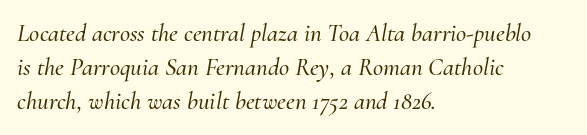
{"italic": "yes", "lean": "right", "slant_degrees": 10, "underline": "no", "align": "left", "line_spacing": "normal", "line_spacing_ratio": 1.37, "letter_spacing": "normal", "letter_spacing_em": 0.0, "glyph_px": 25}
